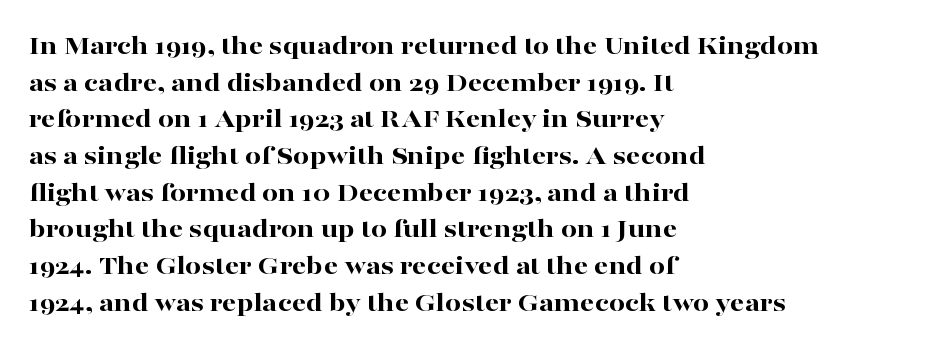
The typeface chosen for these lines features serifs. The lines sit at an ordinary, default distance from one another. Varying glyph widths throughout — classic text-font behaviour. Has an underline been added? It has not.
